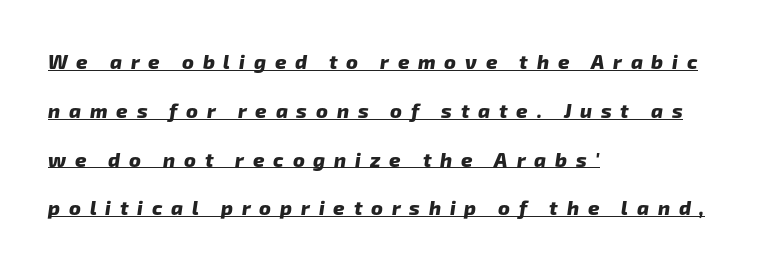
Students, observe the line beneath the letters — that is underlining. Stroke thickness is high; the sample reads as a true bold. A great deal of white space separates one row of letters from the next. Substantial extra tracking has been applied to these lines. Horizontal alignment here is leftward, the default for most running prose.
